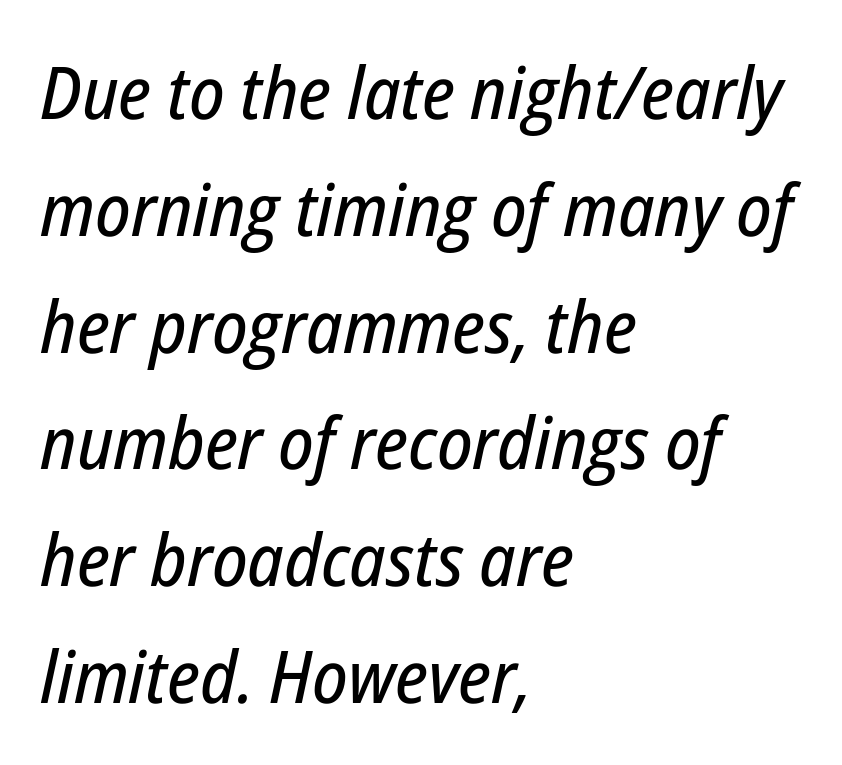
{"italic": "yes", "lean": "right", "slant_degrees": 12, "width": "condensed", "stroke_contrast": "low", "x_height": "medium", "monospaced": "no", "underline": "no", "align": "left", "line_spacing": "normal", "line_spacing_ratio": 1.6, "letter_spacing": "normal", "letter_spacing_em": 0.0, "glyph_px": 73}
